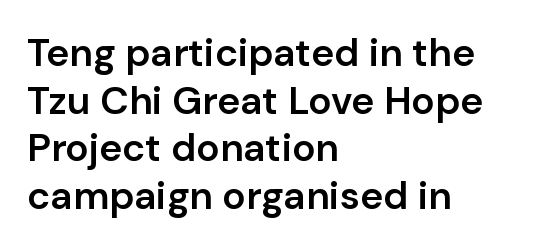
Q: Is the text bold? A: Semi-bold.
Q: Is the text italic (slanted)? A: No, it is upright.
Q: Is the typeface a serif or a sans-serif typeface? A: Sans-serif.
Q: Is the text underlined? A: No.
Q: How is the paragraph aligned? A: Left-aligned.
Q: Is the spacing between letters normal or unusually wide? A: Normal.
Q: Width (condensed, normal, or wide)? A: Normal.
Q: Stroke contrast? A: Low.
Q: x-height? A: Medium.
Q: Monospaced? A: No.
